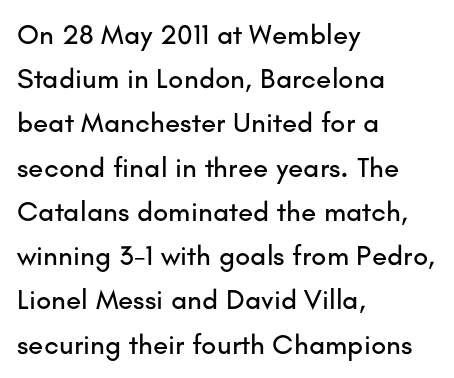
Q: Is the text italic (slanted)? A: No, it is upright.
Q: Is the typeface a serif or a sans-serif typeface? A: Sans-serif.
Q: Is the text underlined? A: No.
Q: How is the paragraph aligned? A: Left-aligned.
Q: Is the spacing between letters normal or unusually wide? A: Normal.
Q: Is the spacing between lines tight, normal or loose? A: Normal.
Q: Width (condensed, normal, or wide)? A: Normal.
Q: Stroke contrast? A: Low.
Q: x-height? A: Small.
Q: Monospaced? A: No.
